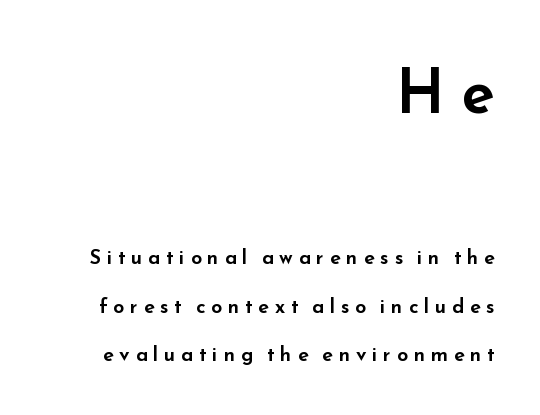
Vertical strokes here are truly vertical. A student would notice the top passage is typeset larger than what follows. Glance below the letters and you will spot only blank space. The passage is arranged like a letterhead date or caption credit — flush right. Inter-character spacing is expanded well beyond the font's built-in metrics. No feet cap the strokes, marking this as sans-serif type.
